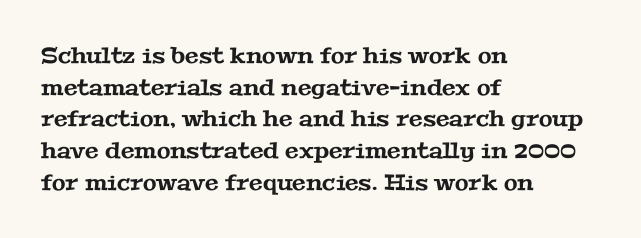
{"underline": "no", "align": "left", "line_spacing": "normal", "line_spacing_ratio": 1.44, "letter_spacing": "normal", "letter_spacing_em": 0.0, "glyph_px": 22}
